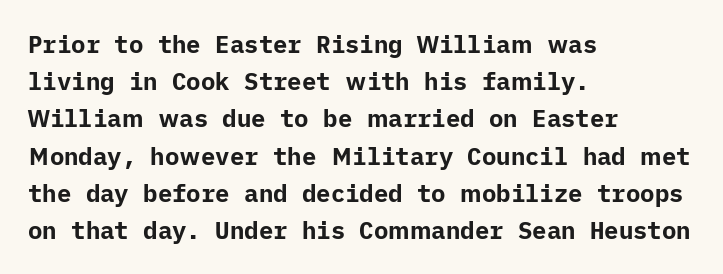
The passage shown has conventional tracking throughout. Underline: absent. The lines in this sample share a left origin and differ only in where they stop. These lines carry a lot of weight — the face is fully bold. Leading: standard. Characters remain perfectly vertical along every line.
